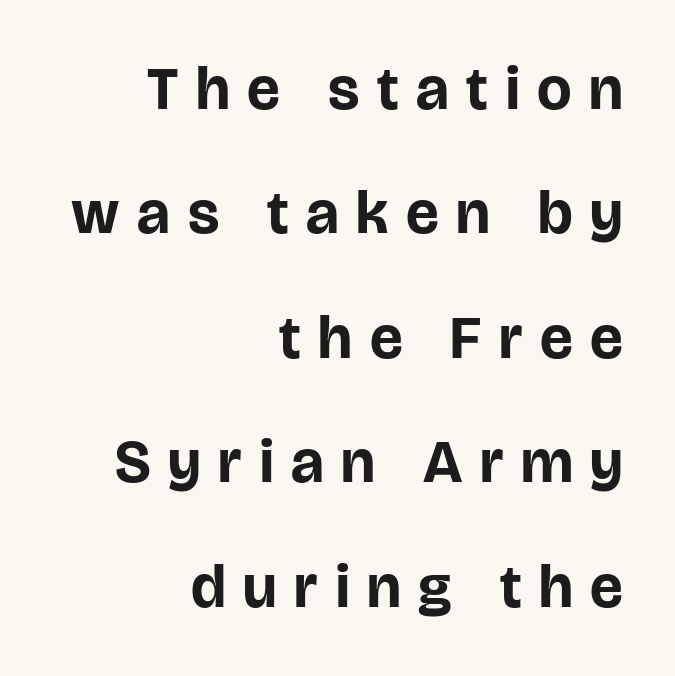
{"serif": "no", "italic": "no", "bold": "yes", "weight": "bold", "width": "normal", "stroke_contrast": "low", "x_height": "large", "monospaced": "no", "underline": "no", "align": "right", "line_spacing": "loose", "line_spacing_ratio": 2.04, "letter_spacing": "wide", "letter_spacing_em": 0.29, "glyph_px": 61}
